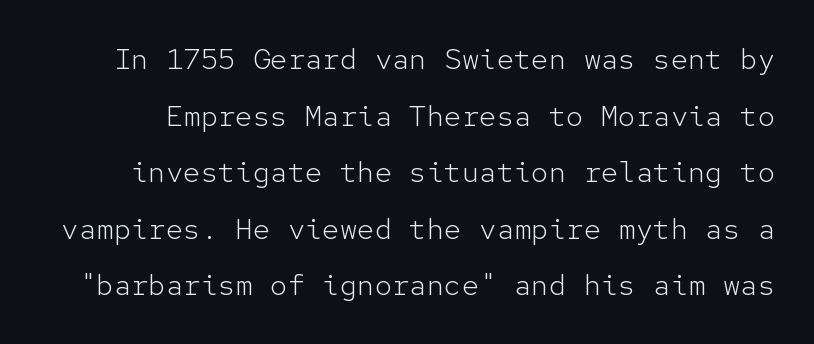
Q: Is the text bold? A: No.
Q: Is the text italic (slanted)? A: No, it is upright.
Q: Is the typeface a serif or a sans-serif typeface? A: Sans-serif.
Q: Is the text underlined? A: No.
Q: Is the spacing between letters normal or unusually wide? A: Normal.
Q: Is the spacing between lines tight, normal or loose? A: Loose.
Q: Width (condensed, normal, or wide)? A: Normal.
Q: Stroke contrast? A: Low.
Q: x-height? A: Medium.
Q: Monospaced? A: Yes.
